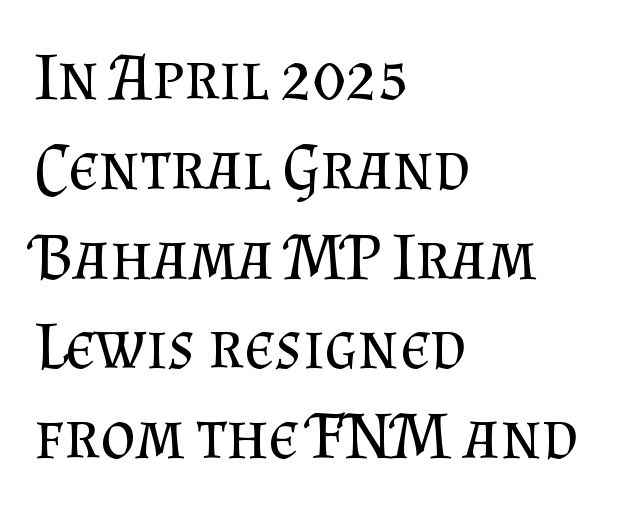
No extra ink here — the face is not bold. Classification — serif. Proportional: the letters do not fall into vertical columns. Leftover space on each line is placed entirely after the last word.
